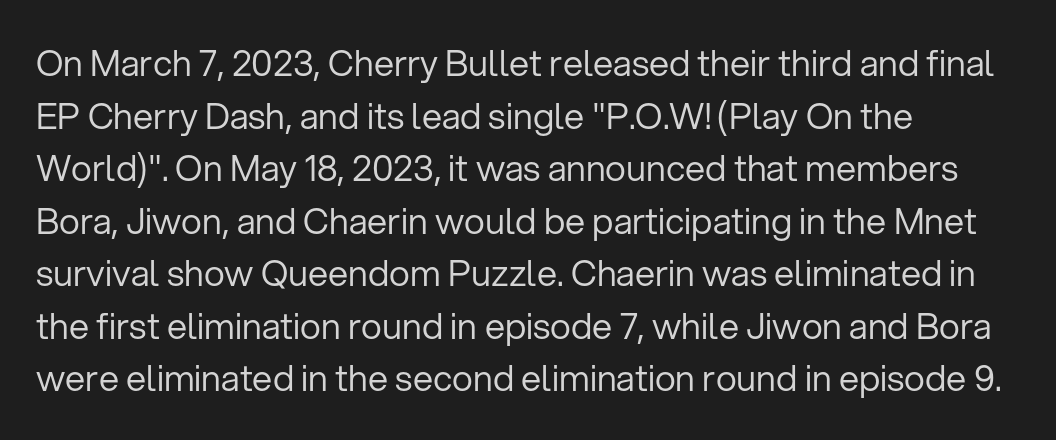
{"serif": "no", "italic": "no", "bold": "no", "weight": "regular", "width": "normal", "stroke_contrast": "low", "x_height": "medium", "monospaced": "no", "underline": "no", "align": "left", "line_spacing": "normal", "line_spacing_ratio": 1.46, "letter_spacing": "normal", "letter_spacing_em": 0.0, "glyph_px": 36}
